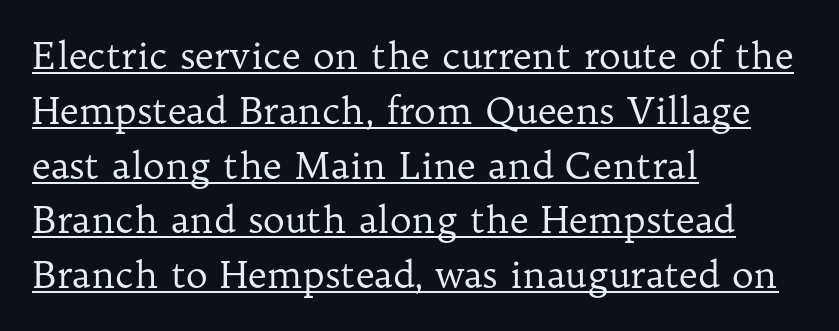
{"serif": "yes", "italic": "no", "bold": "no", "weight": "regular", "width": "normal", "stroke_contrast": "low", "x_height": "medium", "monospaced": "no", "underline": "yes", "align": "left", "line_spacing": "normal", "line_spacing_ratio": 1.48, "letter_spacing": "normal", "letter_spacing_em": 0.0, "glyph_px": 37}
